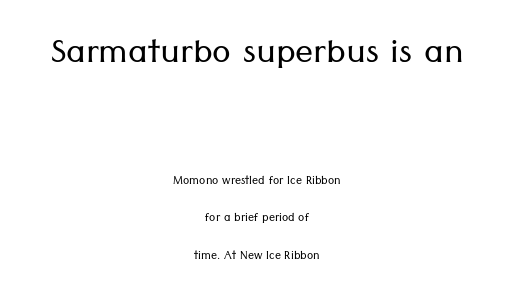
Q: Is the text bold? A: No.
Q: Is the text italic (slanted)? A: No, it is upright.
Q: Is the typeface a serif or a sans-serif typeface? A: Sans-serif.
Q: Is the text underlined? A: No.
Q: How is the paragraph aligned? A: Centered.
Q: Is the spacing between letters normal or unusually wide? A: Normal.
Q: Is the spacing between lines tight, normal or loose? A: Loose.
Q: Which block of text is set in a larger size, the first (top) or the second (bottom)? A: The first (top) one.
Q: Width (condensed, normal, or wide)? A: Normal.
Q: Stroke contrast? A: Low.
Q: x-height? A: Medium.
Q: Monospaced? A: No.
